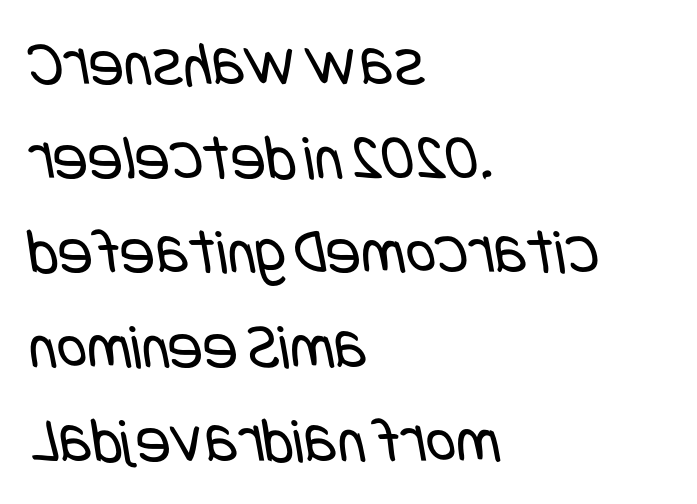
{"serif": "no", "bold": "no", "weight": "regular", "width": "condensed", "stroke_contrast": "low", "x_height": "large", "underline": "no", "align": "left", "line_spacing": "normal", "line_spacing_ratio": 1.45, "letter_spacing": "normal", "letter_spacing_em": 0.0, "glyph_px": 65}
